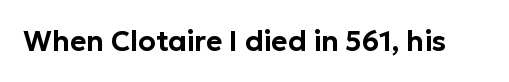
{"serif": "no", "italic": "no", "width": "normal", "stroke_contrast": "low", "x_height": "medium", "monospaced": "no", "underline": "no", "letter_spacing": "normal", "letter_spacing_em": 0.0, "glyph_px": 28}
